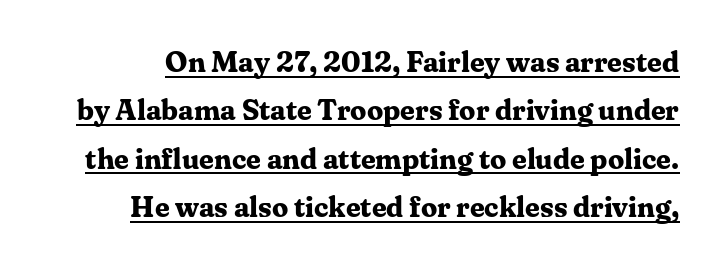
Q: Is the text bold? A: Yes.
Q: Is the text italic (slanted)? A: No, it is upright.
Q: Is the typeface a serif or a sans-serif typeface? A: Serif.
Q: Is the text underlined? A: Yes.
Q: Is the spacing between letters normal or unusually wide? A: Normal.
Q: Is the spacing between lines tight, normal or loose? A: Normal.
Q: Width (condensed, normal, or wide)? A: Normal.
Q: Stroke contrast? A: Medium.
Q: x-height? A: Medium.
Q: Monospaced? A: No.
